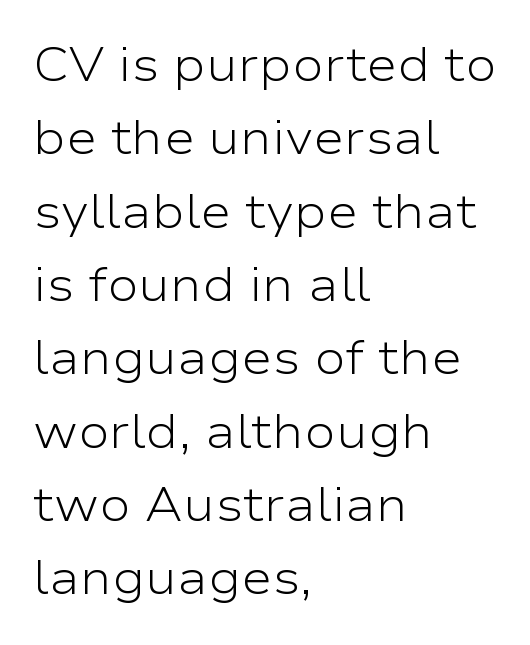
Q: Is the text bold? A: No.
Q: Is the text italic (slanted)? A: No, it is upright.
Q: Is the typeface a serif or a sans-serif typeface? A: Sans-serif.
Q: Is the text underlined? A: No.
Q: How is the paragraph aligned? A: Left-aligned.
Q: Is the spacing between letters normal or unusually wide? A: Normal.
Q: Is the spacing between lines tight, normal or loose? A: Normal.
Q: Width (condensed, normal, or wide)? A: Wide.
Q: Stroke contrast? A: Low.
Q: x-height? A: Medium.
Q: Monospaced? A: No.
